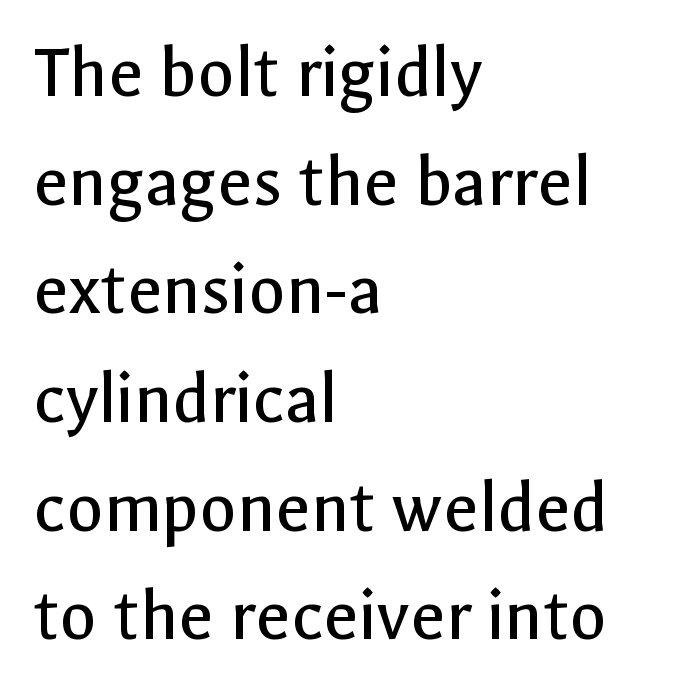
The rendering anchors every line to the left-hand side. Regarding serifs, this sample does without them. Style check: upright. Caption: standard tracking, unaltered.
